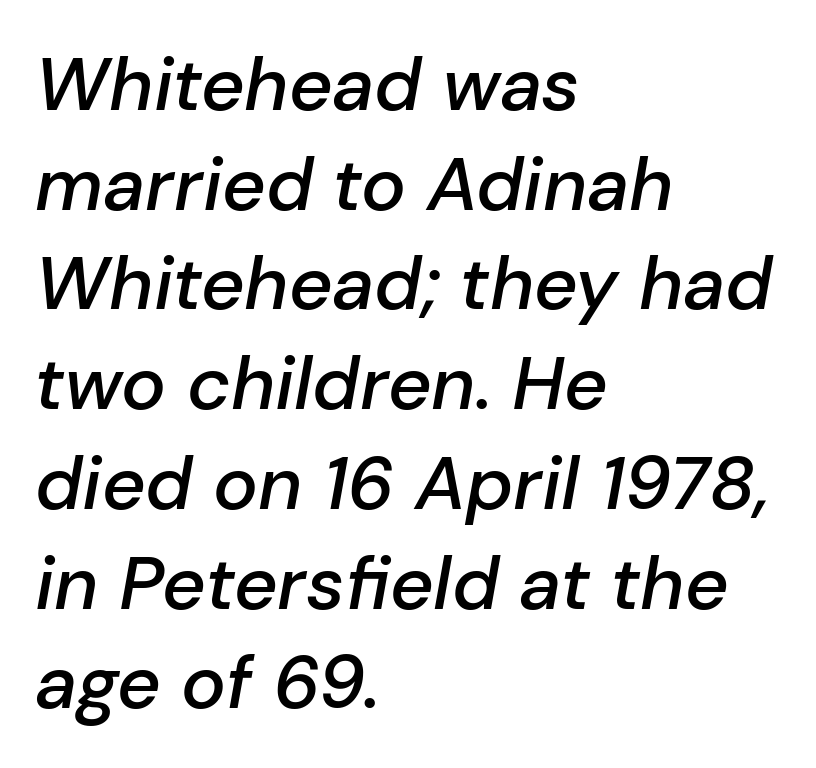
Tracking here is standard; glyphs follow each other at the usual distance. An italicized treatment has been applied to the whole sample. Quick note: interline space is typical. Casual observation: everything's shoved over to the left.
